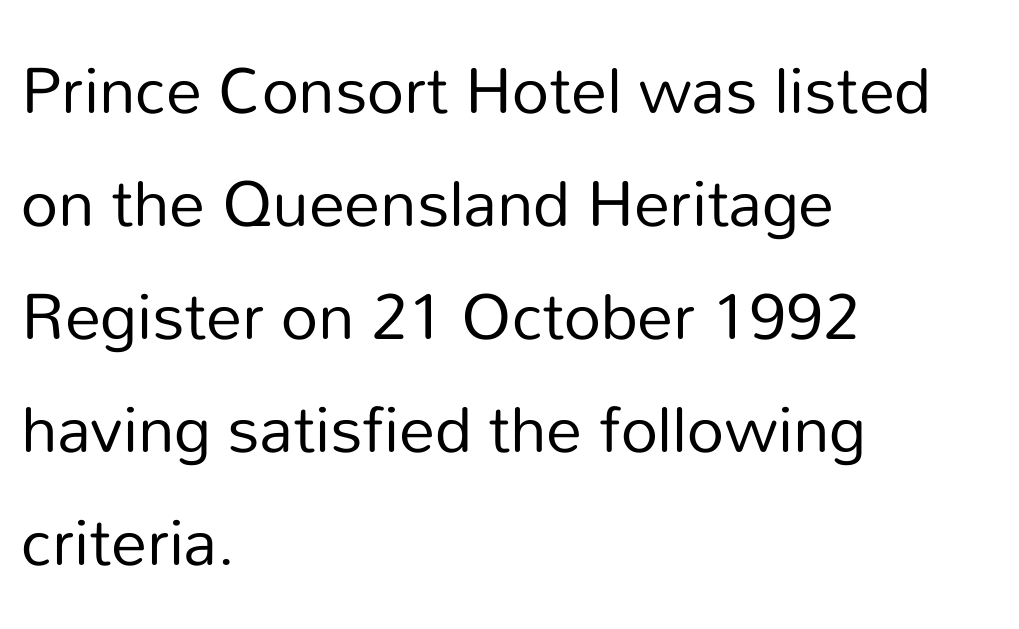
To sum up the face: it is a sans, with no serifs. Heft: none added — not bold. You could call the tracking neutral — neither tight nor loose. You can tell it's not italic because the verticals are truly vertical. The gap between lines stays unmarked. A student would call this left alignment; a typographer would say flush left, rag right.
